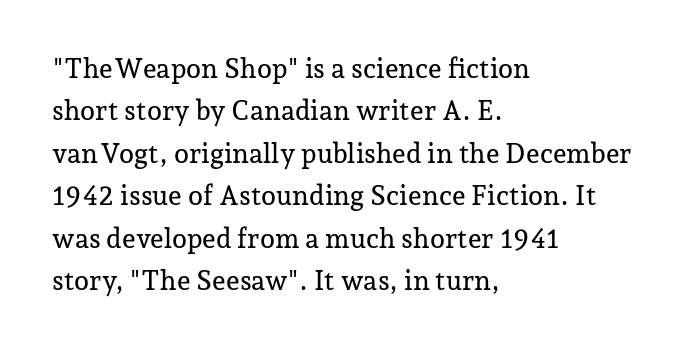
Successive baselines arrive at the customary interval. Tall strokes in this sample are plumb rather than angled. Where is the straight margin? On the left. Lines of text with bare space underneath. Each word holds together tightly as a unit, with standard inter-letter gaps.
